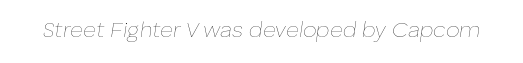
The image shows 22 px text type, italic (leaning right); set normal letter spacing, not underlined.
